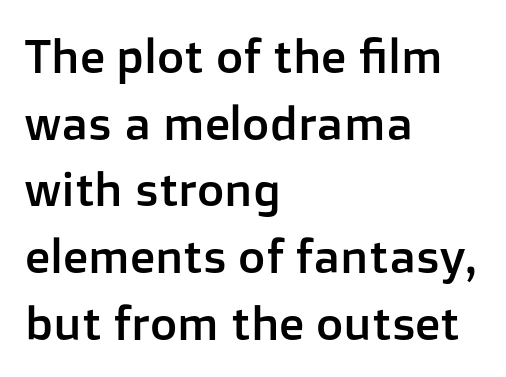
Honestly, the row spacing looks completely unremarkable. Nope, no serifs anywhere on these letters. The letters sit at their default tracking, neither squeezed nor spread. Looks like regular typesetting: each glyph gets only the width it needs. Nobody drew a line under any word here. Is there any slant? The stems are plumb.
